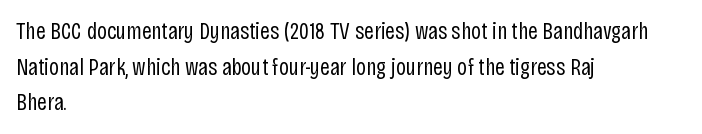
Q: Is the text bold? A: No.
Q: Is the text italic (slanted)? A: No, it is upright.
Q: Is the text underlined? A: No.
Q: How is the paragraph aligned? A: Left-aligned.
Q: Is the spacing between letters normal or unusually wide? A: Normal.
Q: Is the spacing between lines tight, normal or loose? A: Normal.
